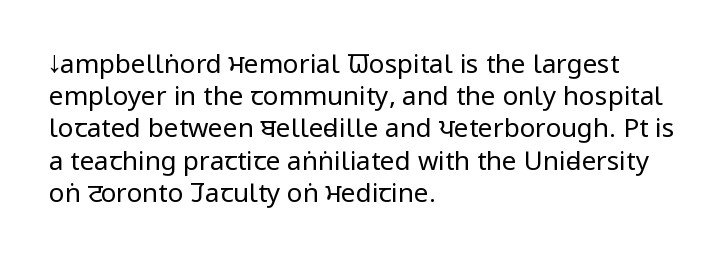
The image shows 26 px text type, upright; set left-aligned, line spacing 1.24x, normal letter spacing, not underlined.
